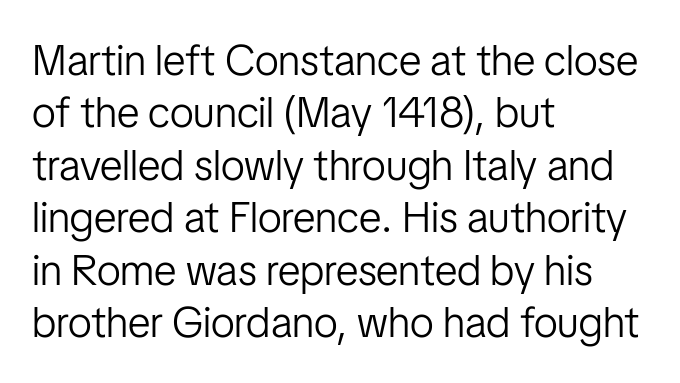
Q: Is the text bold? A: No.
Q: Is the text italic (slanted)? A: No, it is upright.
Q: Is the typeface a serif or a sans-serif typeface? A: Sans-serif.
Q: Is the text underlined? A: No.
Q: How is the paragraph aligned? A: Left-aligned.
Q: Is the spacing between letters normal or unusually wide? A: Normal.
Q: Width (condensed, normal, or wide)? A: Condensed.
Q: Stroke contrast? A: Low.
Q: x-height? A: Medium.
Q: Monospaced? A: No.
